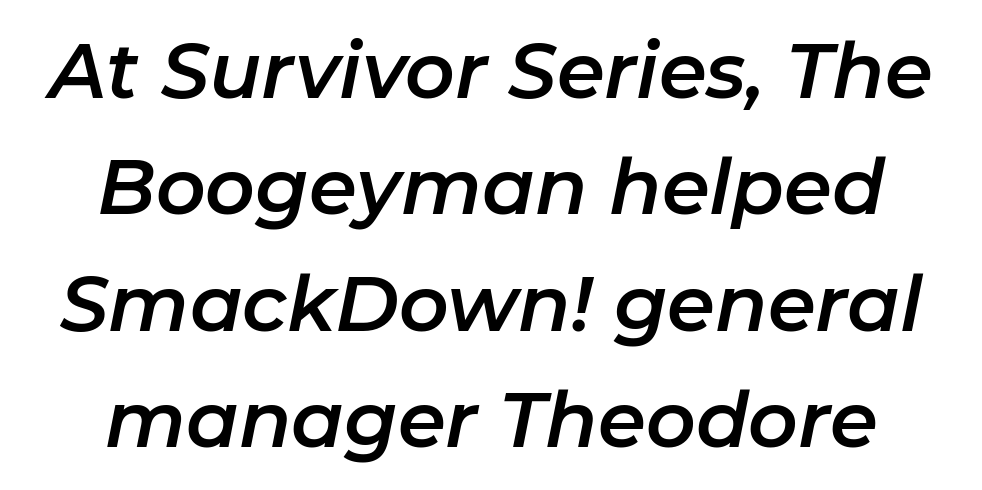
{"italic": "yes", "lean": "right", "slant_degrees": 11, "width": "normal", "stroke_contrast": "low", "x_height": "medium", "monospaced": "no", "underline": "no", "align": "center", "line_spacing": "normal", "line_spacing_ratio": 1.51, "letter_spacing": "normal", "letter_spacing_em": 0.0, "glyph_px": 77}
